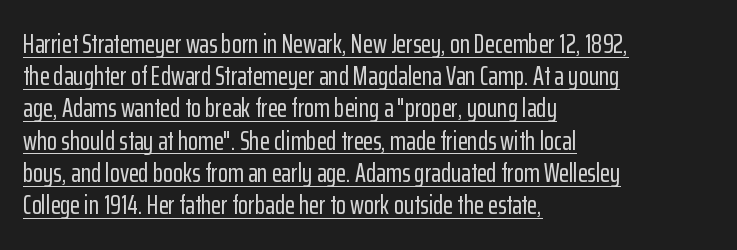
The image shows 26 px text type, upright; set left-aligned, line spacing 1.24x, normal letter spacing, underlined.
